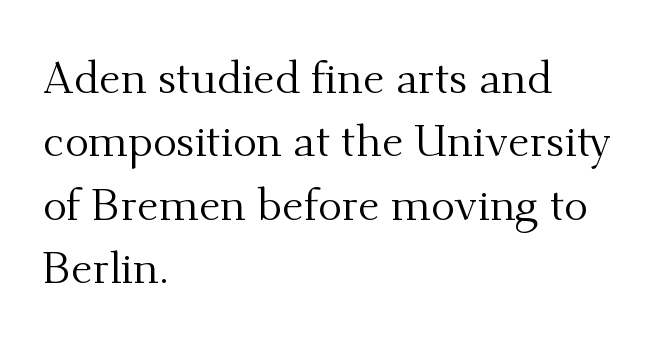
{"serif": "yes", "italic": "no", "bold": "no", "weight": "regular", "width": "normal", "stroke_contrast": "medium", "x_height": "small", "monospaced": "no", "underline": "no", "align": "left", "line_spacing": "normal", "line_spacing_ratio": 1.41, "letter_spacing": "normal", "letter_spacing_em": 0.0, "glyph_px": 45}
